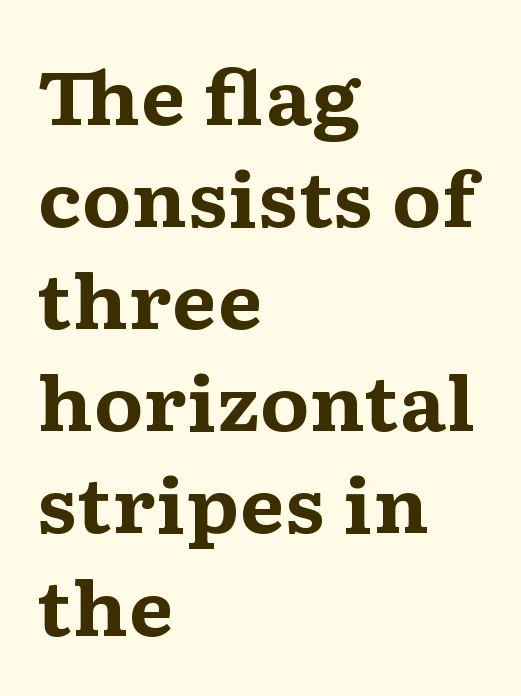
Q: Is the text bold? A: Yes.
Q: Is the text italic (slanted)? A: No, it is upright.
Q: Is the typeface a serif or a sans-serif typeface? A: Serif.
Q: Is the text underlined? A: No.
Q: How is the paragraph aligned? A: Left-aligned.
Q: Is the spacing between letters normal or unusually wide? A: Normal.
Q: Is the spacing between lines tight, normal or loose? A: Normal.
Q: Width (condensed, normal, or wide)? A: Wide.
Q: Stroke contrast? A: Medium.
Q: x-height? A: Medium.
Q: Monospaced? A: No.
